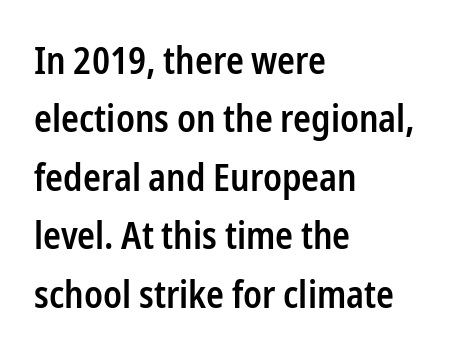
The image shows 37 px semibold, condensed sans-serif type, upright; set left-aligned, normal line spacing (1.58x), normal letter spacing, not underlined; low stroke contrast and a medium x-height.
